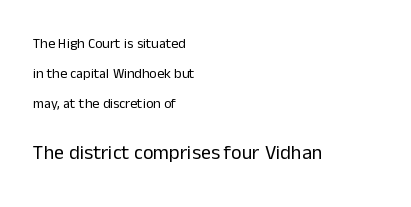
The image shows 20 px text type, upright; set left-aligned, loose line spacing (2.13x), normal letter spacing, not underlined; the second (bottom) block is 1.43x larger.
